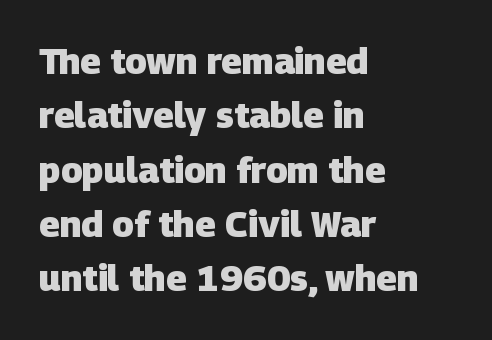
Q: Is the text bold? A: Yes.
Q: Is the typeface a serif or a sans-serif typeface? A: Sans-serif.
Q: Is the text underlined? A: No.
Q: How is the paragraph aligned? A: Left-aligned.
Q: Is the spacing between letters normal or unusually wide? A: Normal.
Q: Is the spacing between lines tight, normal or loose? A: Normal.
Q: Width (condensed, normal, or wide)? A: Normal.
Q: Stroke contrast? A: Low.
Q: x-height? A: Large.
Q: Monospaced? A: No.
